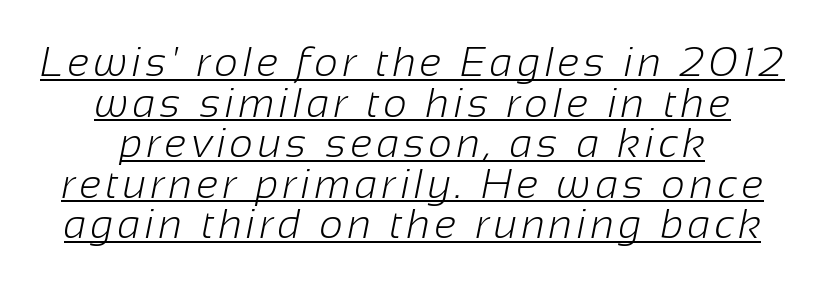
{"serif": "no", "bold": "no", "weight": "light", "width": "normal", "stroke_contrast": "low", "x_height": "medium", "monospaced": "no", "underline": "yes", "align": "center", "line_spacing": "tight", "line_spacing_ratio": 0.99, "glyph_px": 41}
